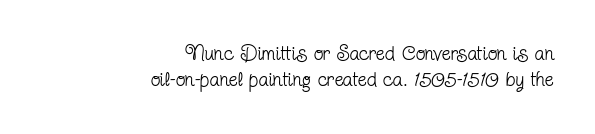
Characters follow at the spacing the type designer built in. No word sits above an underline. Stroke mass is kept to a normal reading level or below. Where is the straight margin? On the right. Horizontal bands of white between lines are of average thickness. When letters stand straight like this, we call the style roman or upright.
